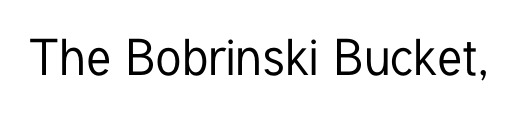
This rendering employs a face without finishing strokes, i.e., a sans-serif. Think of a printed novel: that variable character pitch is what you see here. The foot of each line stays bare and open. Look at the tracking — it's just the regular setting, nothing added. Nope, not italic — everything's standing straight.
